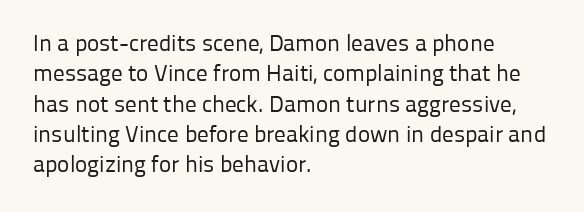
{"italic": "no", "bold": "no", "underline": "no", "align": "left", "line_spacing": "normal", "line_spacing_ratio": 1.32, "letter_spacing": "normal", "letter_spacing_em": 0.0, "glyph_px": 23}
